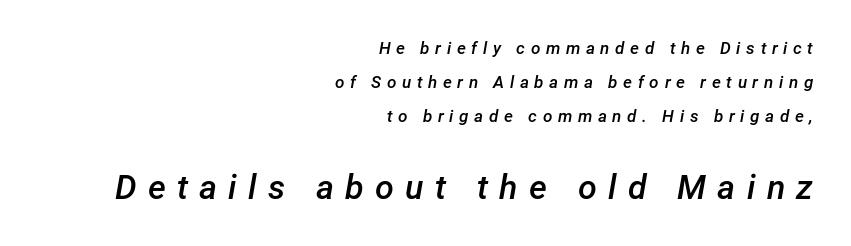
Compared with typical paragraphs, the rows here are farther apart. The words here are not underlined. Which margin do the lines hug? The right one — the left edge is uneven. Summary of weight: moderately heavy, a semibold. Type size steps up from the first block to the second. You can tell it's italic because the verticals aren't actually vertical.
